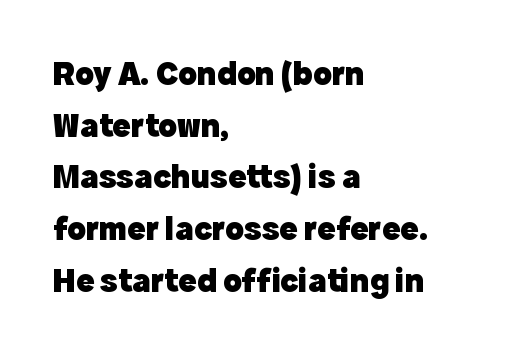
Unlike italic type, these characters show no tilt at all. The rendering anchors every line to the left-hand side. Regarding leading, the lines here are spaced in the standard way. Strokes here are thick enough to call this a true bold. The designer went with a sans here, leaving each stem footless.
